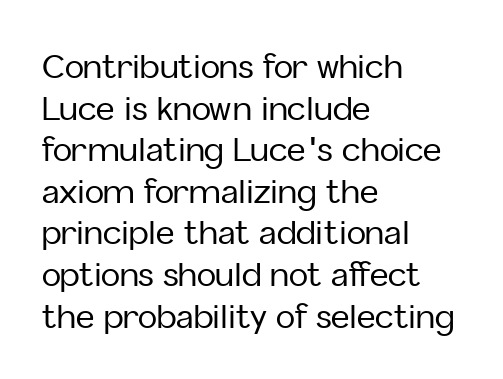
{"serif": "no", "italic": "no", "width": "normal", "stroke_contrast": "low", "x_height": "medium", "monospaced": "no", "underline": "no", "align": "left", "line_spacing": "normal", "line_spacing_ratio": 1.3, "letter_spacing": "normal", "letter_spacing_em": 0.0, "glyph_px": 32}
